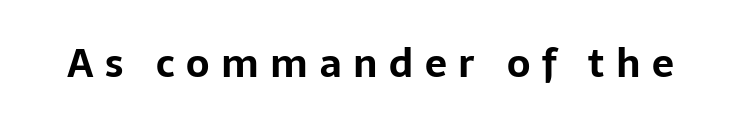
Q: Is the text bold? A: Yes.
Q: Is the text italic (slanted)? A: No, it is upright.
Q: Is the typeface a serif or a sans-serif typeface? A: Sans-serif.
Q: Is the text underlined? A: No.
Q: Is the spacing between letters normal or unusually wide? A: Unusually wide.
Q: Width (condensed, normal, or wide)? A: Normal.
Q: Stroke contrast? A: Low.
Q: x-height? A: Medium.
Q: Monospaced? A: No.
